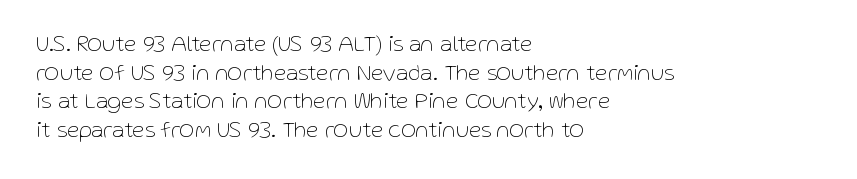
The image shows 23 px text type, upright; set left-aligned, line spacing 1.24x, normal letter spacing, not underlined.
